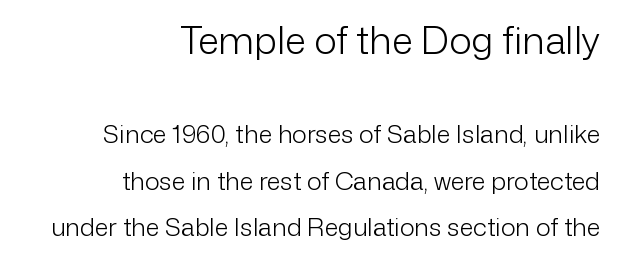
The image shows 38 px light sans-serif type, upright; set right-aligned, line spacing 1.86x, normal letter spacing, not underlined; the first (top) block is 1.52x larger; low stroke contrast and a medium x-height.
